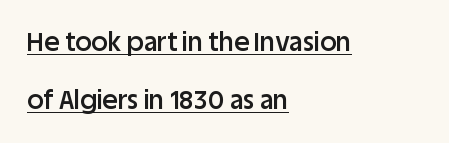
Q: Is the text bold? A: Semi-bold.
Q: Is the text italic (slanted)? A: No, it is upright.
Q: Is the text underlined? A: Yes.
Q: How is the paragraph aligned? A: Left-aligned.
Q: Is the spacing between letters normal or unusually wide? A: Normal.
Q: Is the spacing between lines tight, normal or loose? A: Loose.
